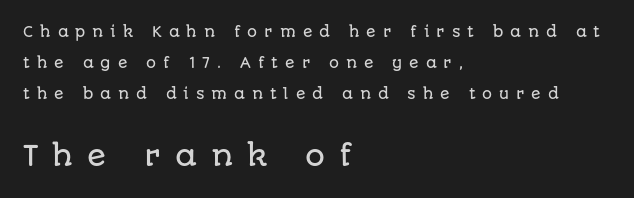
The image shows 28 px sans-serif type, upright; set left-aligned, loose line spacing (2.21x), unusually wide letter spacing (+0.49 em), not underlined; the second (bottom) block is 2.0x larger; low stroke contrast and a large x-height.
